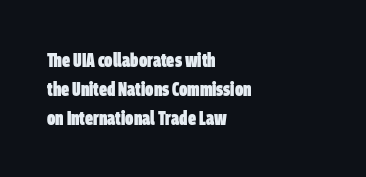
The image shows 20 px bold type; set left-aligned, normal line spacing (1.45x), normal letter spacing, not underlined.
